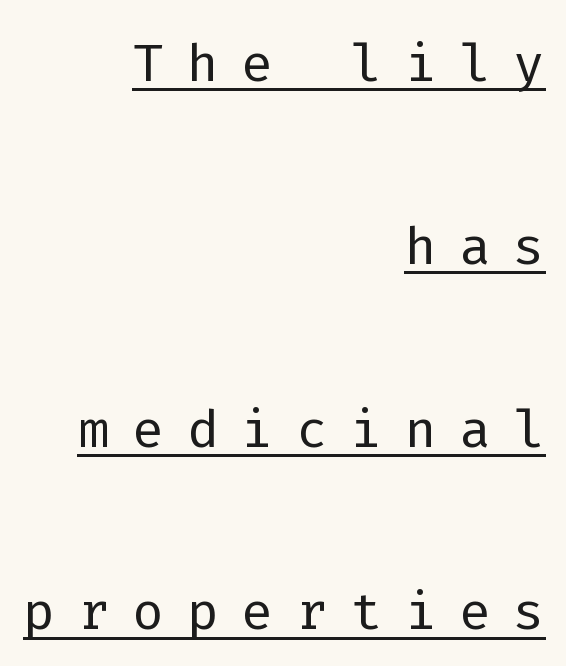
In terms of letterform style, serifs are entirely absent. The passage shown stacks its lines with a broad gap. Spacing verdict: monospaced, one width for all characters. The lines are quadded right. A rule runs beneath these lines of type. Counters stay open thanks to moderate or lighter strokes.
